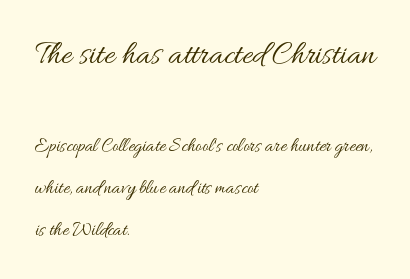
{"bold": "no", "weight": "regular", "width": "wide", "stroke_contrast": "medium", "x_height": "small", "monospaced": "no", "underline": "no", "align": "left", "line_spacing": "loose", "line_spacing_ratio": 2.21, "letter_spacing": "normal", "letter_spacing_em": 0.0, "larger_block": "first", "size_ratio": 1.74, "glyph_px": 33}
